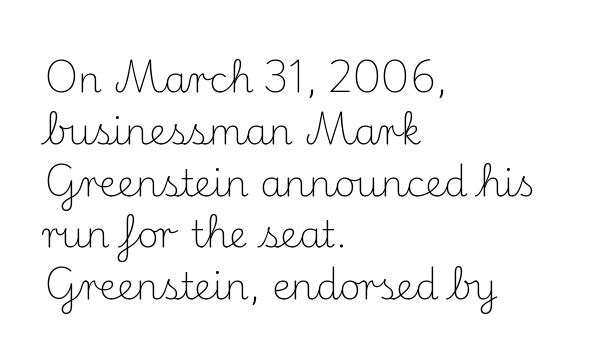
The image shows 37 px light serif type, upright; set left-aligned, normal line spacing (1.4x), normal letter spacing, not underlined; medium stroke contrast and a small x-height.
